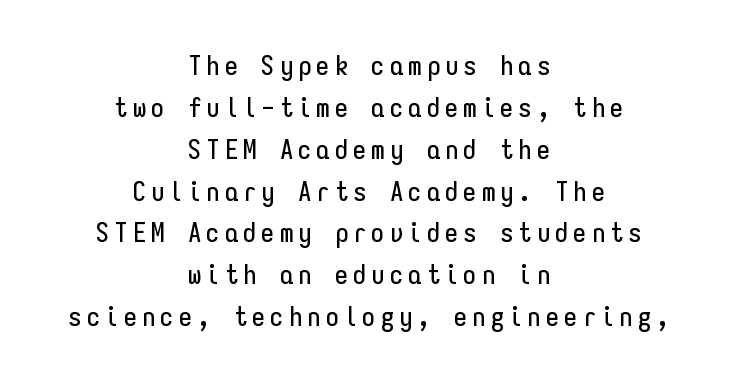
Compared with typical paragraphs, the rows here are spaced about the same. This is the regular roman posture of the typeface. Horizontal alignment here is central, giving a formal, balanced look. The baseline area is clear.
